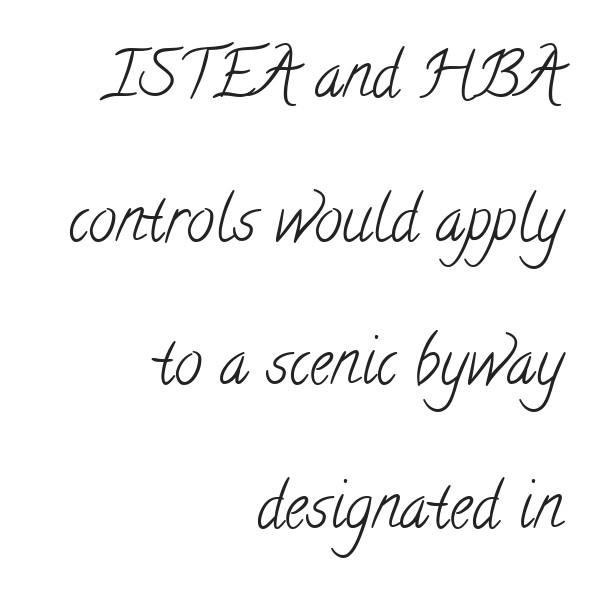
The image shows 63 px light, condensed type; set right-aligned, loose line spacing (2.28x), normal letter spacing, not underlined; low stroke contrast and a small x-height.
